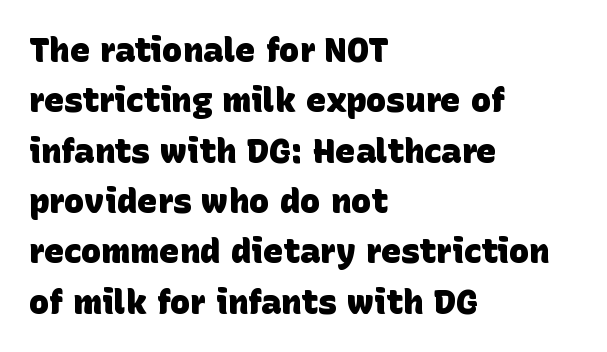
The image shows 34 px heavy sans-serif type; set left-aligned, normal line spacing (1.48x), normal letter spacing, not underlined; low stroke contrast and a large x-height.
